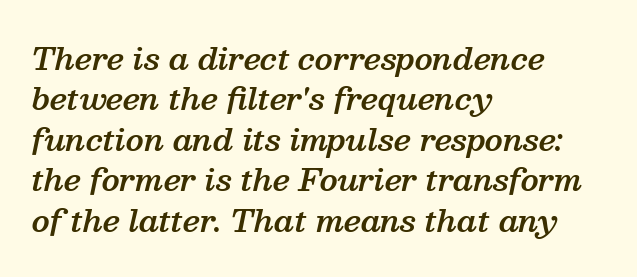
The image shows 30 px semibold serif type, italic (leaning right); set left-aligned, normal line spacing (1.35x), normal letter spacing, not underlined; medium stroke contrast and a medium x-height.
